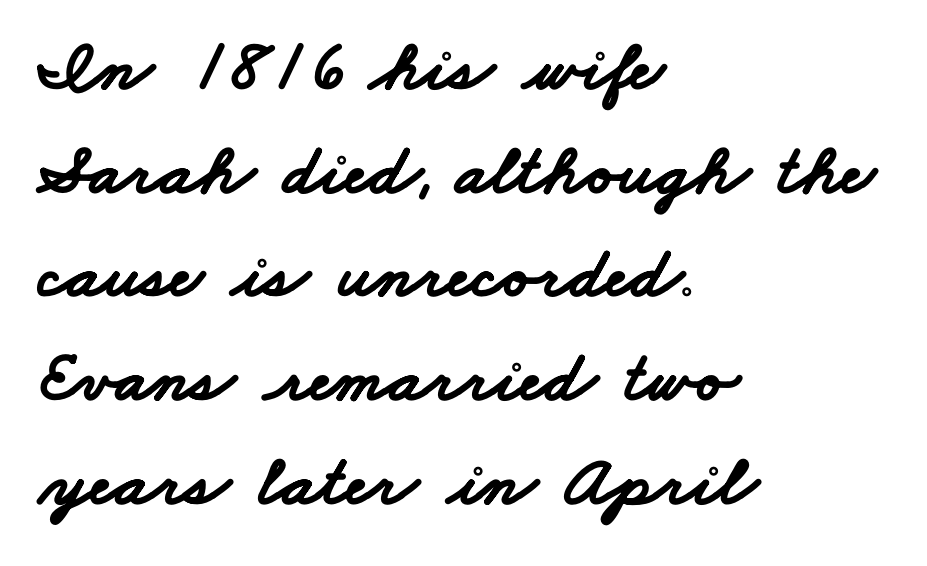
The image shows 72 px bold, wide sans-serif type; set left-aligned, normal line spacing (1.44x), normal letter spacing, not underlined; low stroke contrast and a small x-height.
